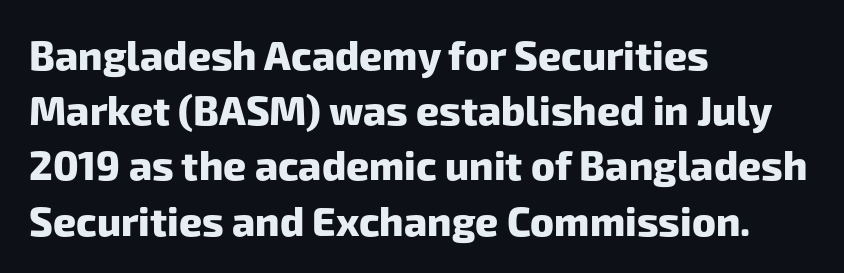
The space beneath each line is pristine and unruled. These lines sit exactly where default settings would place them. The tracking reads as untouched default to a designer's eye. Thick stems and heavy bowls — unmistakably bold. Is this a fixed-width face? No — the glyphs have proportional, varying widths. Letterform terminals end flat and unadorned throughout the passage.
